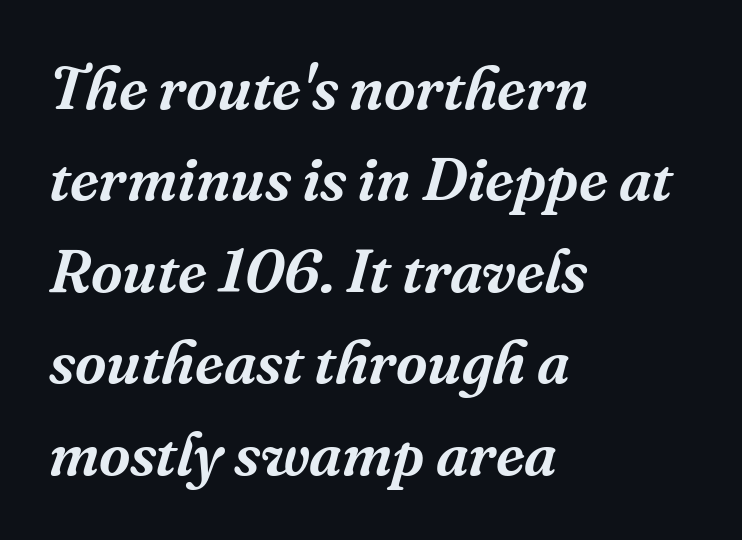
Q: Is the text italic (slanted)? A: Yes, it leans right by about 16 degrees.
Q: Is the typeface a serif or a sans-serif typeface? A: Serif.
Q: Is the text underlined? A: No.
Q: How is the paragraph aligned? A: Left-aligned.
Q: Is the spacing between letters normal or unusually wide? A: Normal.
Q: Is the spacing between lines tight, normal or loose? A: Normal.
Q: Width (condensed, normal, or wide)? A: Normal.
Q: Stroke contrast? A: Medium.
Q: x-height? A: Medium.
Q: Monospaced? A: No.
